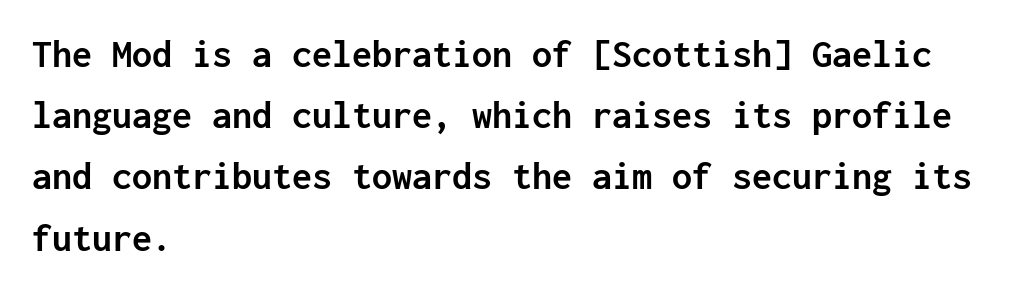
The image shows 40 px semibold sans-serif type, upright, monospaced; set left-aligned, normal line spacing (1.53x), normal letter spacing, not underlined; low stroke contrast and a medium x-height.
